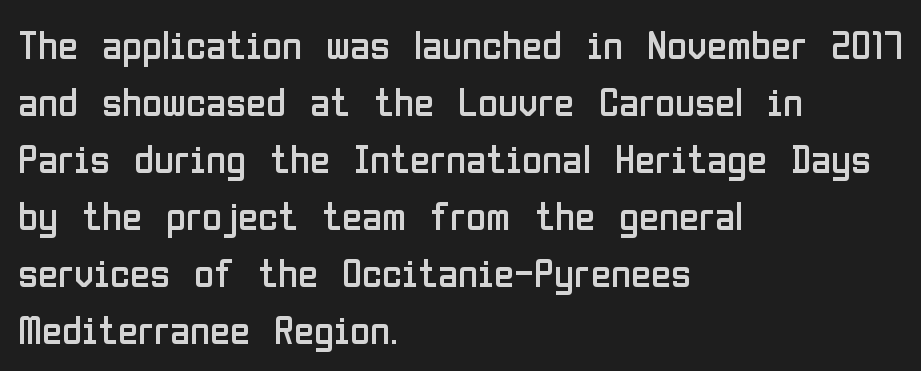
The image shows 41 px regular-weight, condensed sans-serif type, upright; set left-aligned, normal line spacing (1.39x), normal letter spacing, not underlined; low stroke contrast and a medium x-height.
